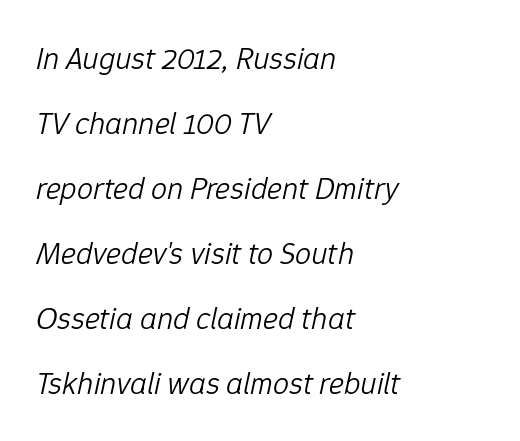
Character widths vary here, with narrow letters taking less room than wide ones. Stem width sits at or under what a default text font uses. Underline: absent. This sample uses plain, unmodified letter spacing. An italicized treatment has been applied to the whole sample.
